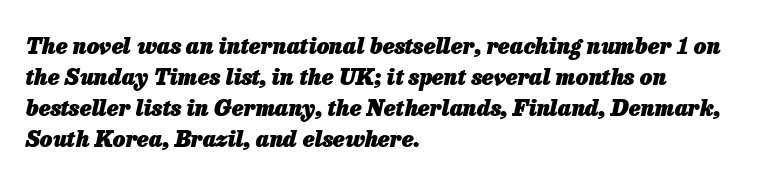
Each glyph is drawn with heavy, bold strokes. Look at the tracking — it's just the regular setting, nothing added. A typesetter would call this leading conventional body-copy spacing. The rendering anchors every line to the left-hand side. Glance below the letters and you will spot only blank space.
